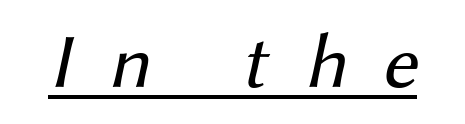
No extra ink here — the face is not bold. The letters advance in unequal steps, a hallmark of proportional type. The glyphs in this specimen are sans serif. Beneath each row of characters lies a ruled line. Someone cranked the tracking dial way up on this one.
